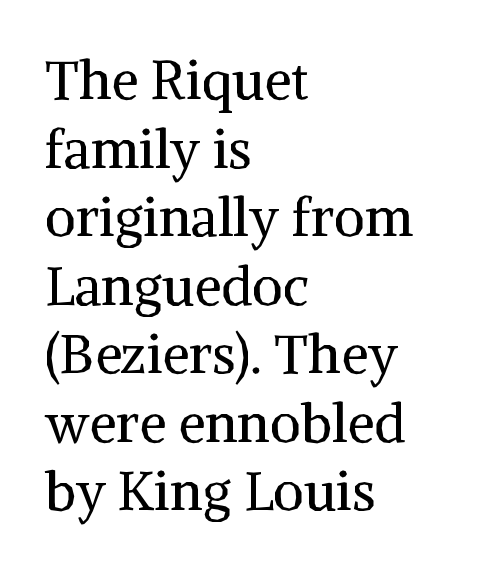
{"serif": "yes", "italic": "no", "bold": "no", "weight": "regular", "width": "normal", "stroke_contrast": "medium", "x_height": "medium", "monospaced": "no", "underline": "no", "align": "left", "line_spacing": "normal", "line_spacing_ratio": 1.27, "letter_spacing": "normal", "letter_spacing_em": 0.0, "glyph_px": 54}
